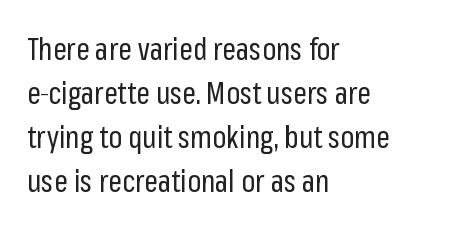
Q: Is the text bold? A: No.
Q: Is the text italic (slanted)? A: No, it is upright.
Q: Is the typeface a serif or a sans-serif typeface? A: Sans-serif.
Q: Is the text underlined? A: No.
Q: How is the paragraph aligned? A: Left-aligned.
Q: Is the spacing between letters normal or unusually wide? A: Normal.
Q: Is the spacing between lines tight, normal or loose? A: Normal.
Q: Width (condensed, normal, or wide)? A: Condensed.
Q: Stroke contrast? A: Low.
Q: x-height? A: Medium.
Q: Monospaced? A: No.
